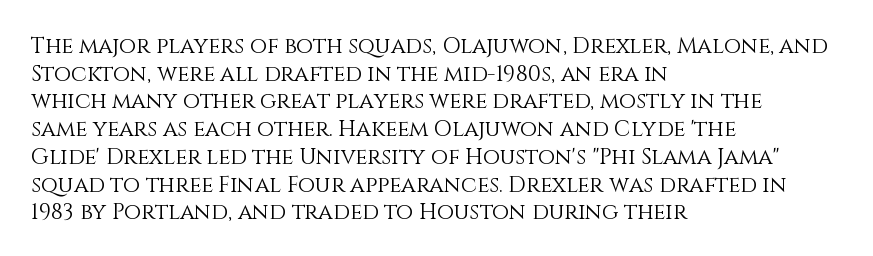
The image shows 22 px text type, upright; set left-aligned, normal line spacing (1.26x), normal letter spacing, not underlined.
